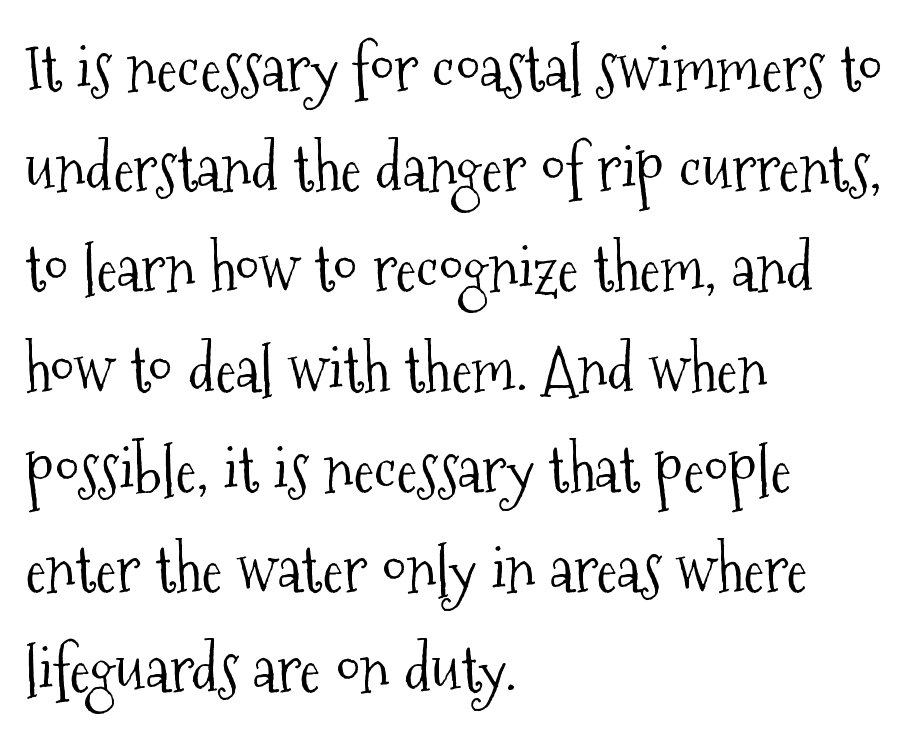
{"serif": "yes", "italic": "no", "bold": "no", "weight": "light", "width": "condensed", "stroke_contrast": "medium", "x_height": "medium", "monospaced": "no", "underline": "no", "align": "left", "line_spacing": "normal", "line_spacing_ratio": 1.59, "letter_spacing": "normal", "letter_spacing_em": 0.0, "glyph_px": 63}
